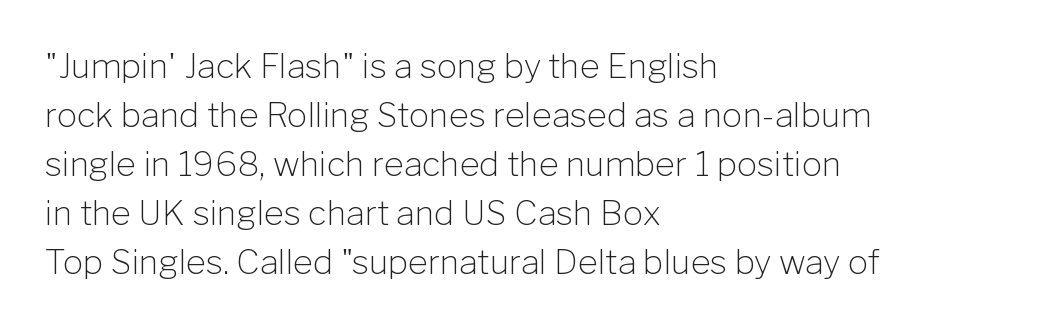
Q: Is the text bold? A: No.
Q: Is the text italic (slanted)? A: No, it is upright.
Q: Is the typeface a serif or a sans-serif typeface? A: Sans-serif.
Q: Is the text underlined? A: No.
Q: How is the paragraph aligned? A: Left-aligned.
Q: Is the spacing between letters normal or unusually wide? A: Normal.
Q: Is the spacing between lines tight, normal or loose? A: Normal.
Q: Width (condensed, normal, or wide)? A: Normal.
Q: Stroke contrast? A: Low.
Q: x-height? A: Medium.
Q: Monospaced? A: No.
